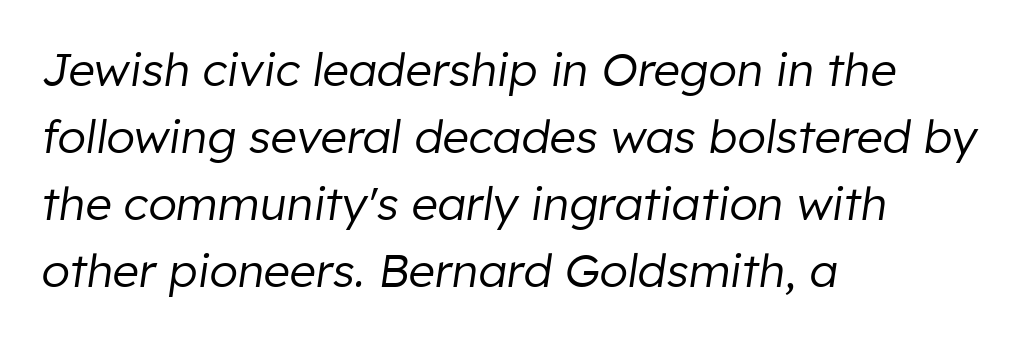
Is the block centered? No — it sits flush against the left margin. Glance below the letters and you will spot only blank space. Slant detected: the letters are inclined. Vertically, the passage feels balanced, rows spaced as you'd expect. Is the type heavy? It reads as light-to-regular instead. This sample has the flowing, uneven cadence of proportional lettering.
